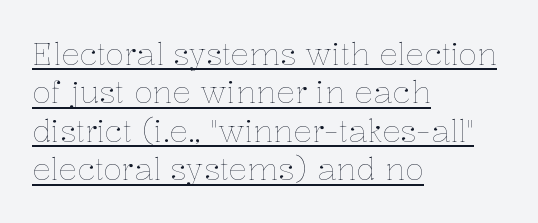
Q: Is the text bold? A: No.
Q: Is the text italic (slanted)? A: No, it is upright.
Q: Is the text underlined? A: Yes.
Q: How is the paragraph aligned? A: Left-aligned.
Q: Is the spacing between letters normal or unusually wide? A: Normal.
Q: Width (condensed, normal, or wide)? A: Normal.
Q: Stroke contrast? A: Low.
Q: x-height? A: Medium.
Q: Monospaced? A: No.
